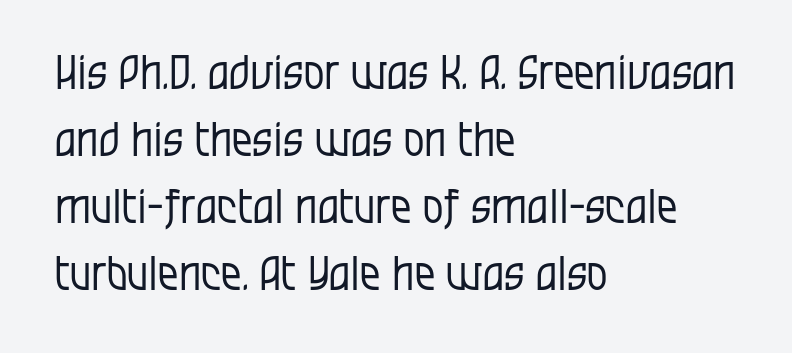
The image shows 46 px regular-weight, condensed sans-serif type, upright; set left-aligned, normal line spacing (1.46x), normal letter spacing, not underlined; low stroke contrast and a large x-height.
